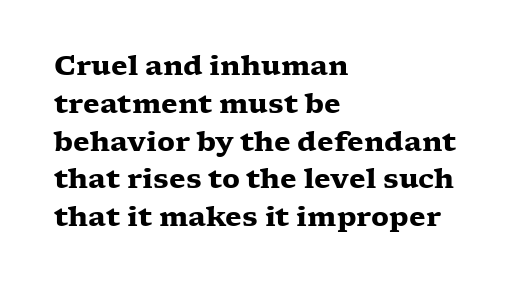
Line spacing here is normal. The baseline area is clear. This sample uses an upright cut, with every glyph sitting square on the baseline. These lines keep a tight, regular rhythm from letter to letter. Line beginnings align vertically; line endings do not.
